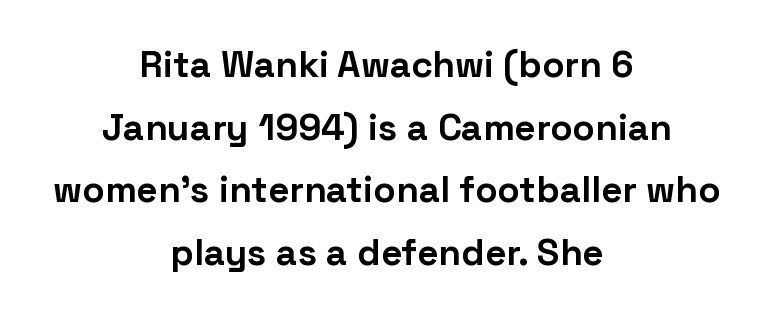
{"serif": "no", "italic": "no", "bold": "yes", "weight": "bold", "width": "normal", "stroke_contrast": "low", "x_height": "medium", "monospaced": "no", "underline": "no", "align": "center", "line_spacing": "normal", "line_spacing_ratio": 1.69, "letter_spacing": "normal", "letter_spacing_em": 0.0, "glyph_px": 37}
